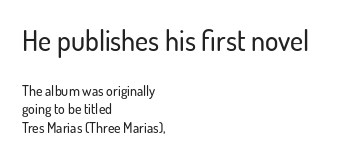
Compare the two chunks: the upper has the greater cap height. This is the regular roman posture of the typeface. Words appear dense and cohesive because spacing is normal. Regarding serifs, this sample does without them. The rendering anchors every line to the left-hand side. The words here are not underlined.
